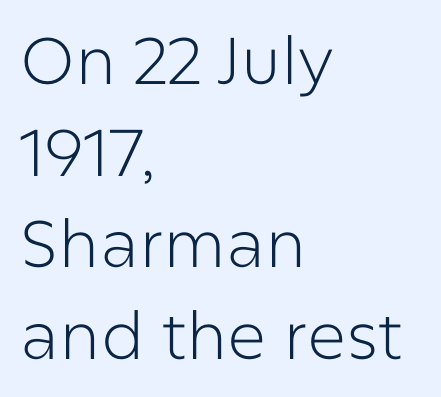
{"serif": "no", "italic": "no", "bold": "no", "weight": "light", "width": "normal", "stroke_contrast": "low", "x_height": "medium", "monospaced": "no", "underline": "no", "align": "left", "line_spacing": "normal", "line_spacing_ratio": 1.39, "letter_spacing": "normal", "letter_spacing_em": 0.0, "glyph_px": 66}
